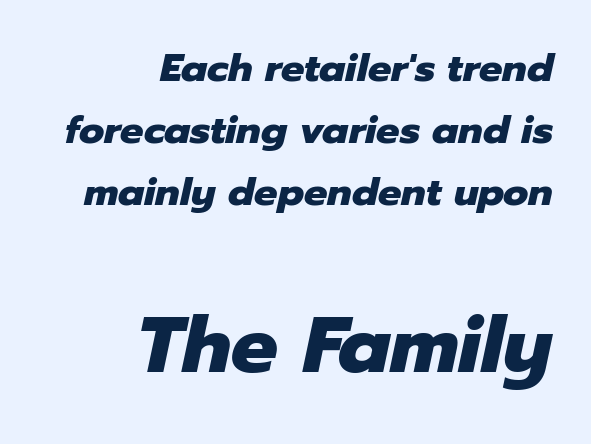
The image shows 78 px heavy type, italic (leaning right); set right-aligned, normal line spacing (1.59x), normal letter spacing, not underlined; the second (bottom) block is 2.0x larger; low stroke contrast and a medium x-height.
